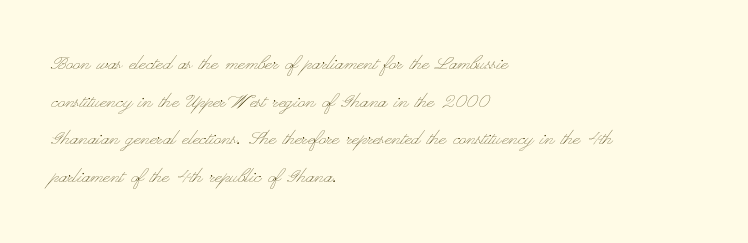
The image shows 24 px text type; set left-aligned, normal line spacing (1.57x), normal letter spacing, not underlined.
